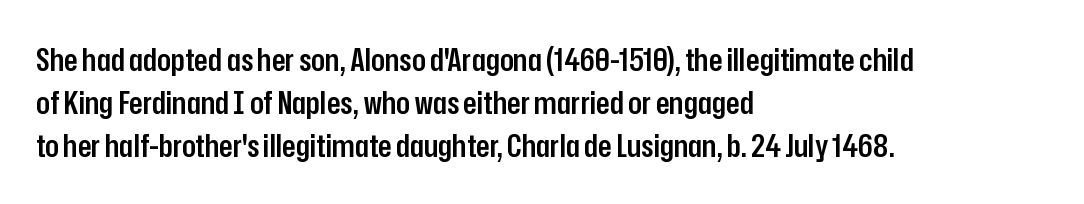
The image shows 32 px semibold, condensed sans-serif type, upright; set left-aligned, normal line spacing (1.34x), normal letter spacing, not underlined; low stroke contrast and a medium x-height.
